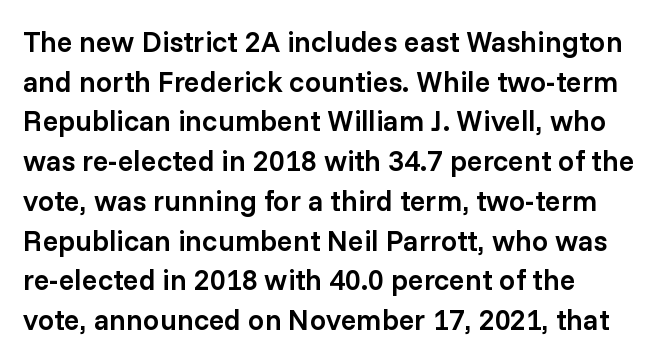
The image shows 29 px semibold sans-serif type, upright; set left-aligned, normal line spacing (1.37x), normal letter spacing, not underlined; low stroke contrast and a medium x-height.
